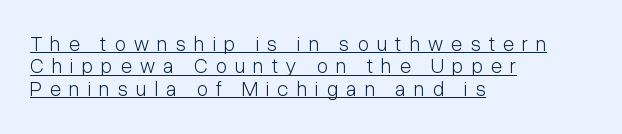
{"italic": "no", "bold": "no", "underline": "yes", "align": "left", "line_spacing": "tight", "line_spacing_ratio": 1.07, "letter_spacing": "wide", "letter_spacing_em": 0.38, "glyph_px": 21}
